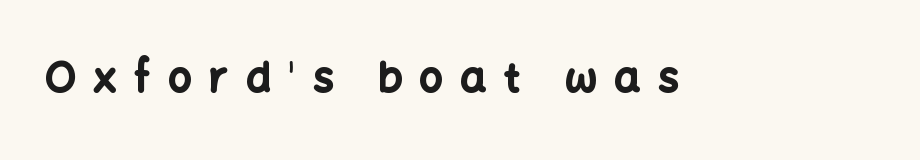
Q: Is the text bold? A: Yes.
Q: Is the text italic (slanted)? A: No, it is upright.
Q: Is the typeface a serif or a sans-serif typeface? A: Sans-serif.
Q: Is the text underlined? A: No.
Q: Is the spacing between letters normal or unusually wide? A: Unusually wide.
Q: Width (condensed, normal, or wide)? A: Normal.
Q: Stroke contrast? A: Low.
Q: x-height? A: Medium.
Q: Monospaced? A: No.
